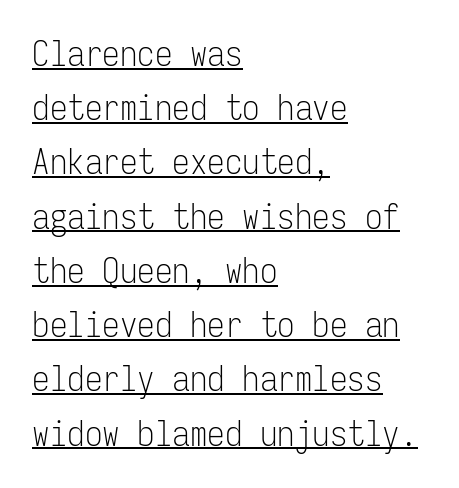
The image shows 35 px light, condensed sans-serif type, upright, monospaced; set left-aligned, normal line spacing (1.55x), normal letter spacing, underlined; low stroke contrast and a medium x-height.
